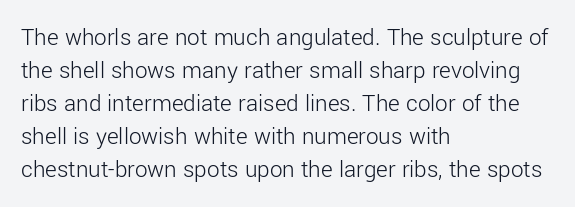
The image shows 25 px text type, upright; set left-aligned, normal line spacing (1.32x), normal letter spacing, not underlined.
